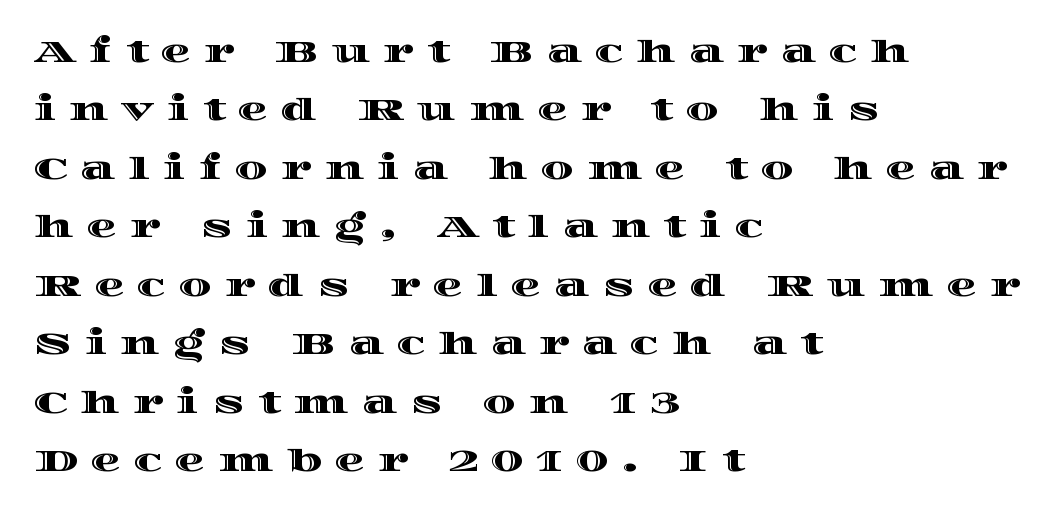
Q: Is the text italic (slanted)? A: No, it is upright.
Q: Is the text underlined? A: No.
Q: How is the paragraph aligned? A: Left-aligned.
Q: Is the spacing between letters normal or unusually wide? A: Unusually wide.
Q: Is the spacing between lines tight, normal or loose? A: Loose.
Q: Width (condensed, normal, or wide)? A: Wide.
Q: x-height? A: Large.
Q: Monospaced? A: No.
